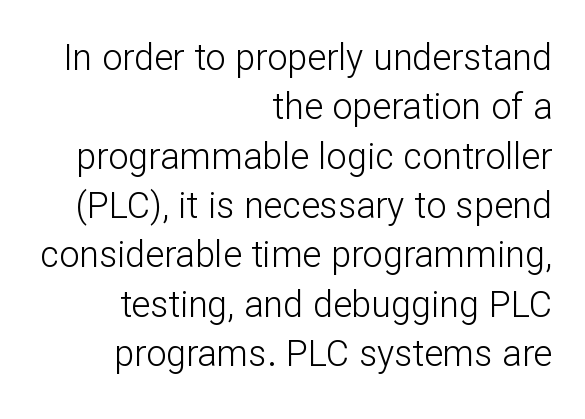
The image shows 36 px light sans-serif type, upright; set right-aligned, normal line spacing (1.37x), normal letter spacing, not underlined; low stroke contrast and a medium x-height.
